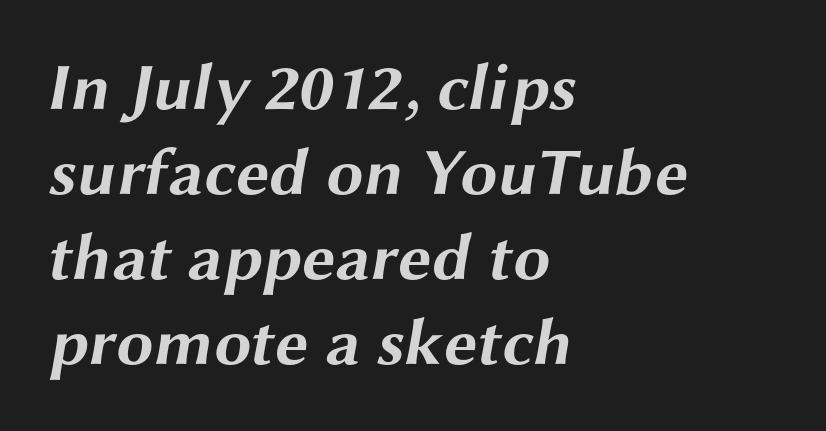
The image shows 67 px bold, wide sans-serif type; set left-aligned, normal line spacing (1.27x), normal letter spacing, not underlined; medium stroke contrast and a medium x-height.
